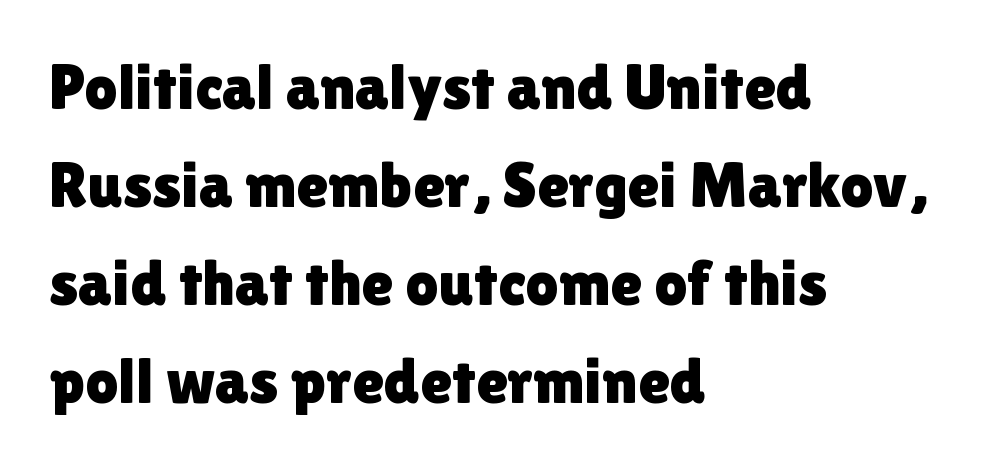
{"serif": "no", "italic": "no", "width": "normal", "x_height": "medium", "monospaced": "no", "underline": "no", "align": "left", "line_spacing": "normal", "line_spacing_ratio": 1.51, "letter_spacing": "normal", "letter_spacing_em": 0.0, "glyph_px": 65}
